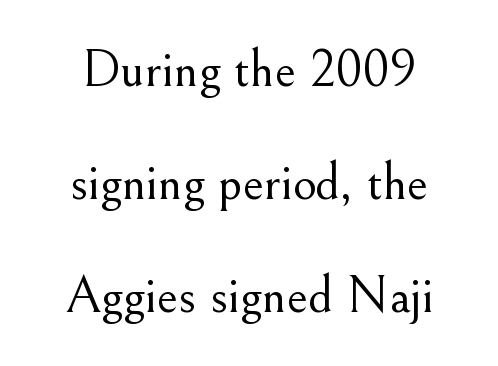
{"serif": "yes", "italic": "no", "bold": "no", "weight": "light", "width": "normal", "stroke_contrast": "medium", "x_height": "small", "monospaced": "no", "underline": "no", "line_spacing": "loose", "line_spacing_ratio": 2.13, "letter_spacing": "normal", "letter_spacing_em": 0.0, "glyph_px": 53}
